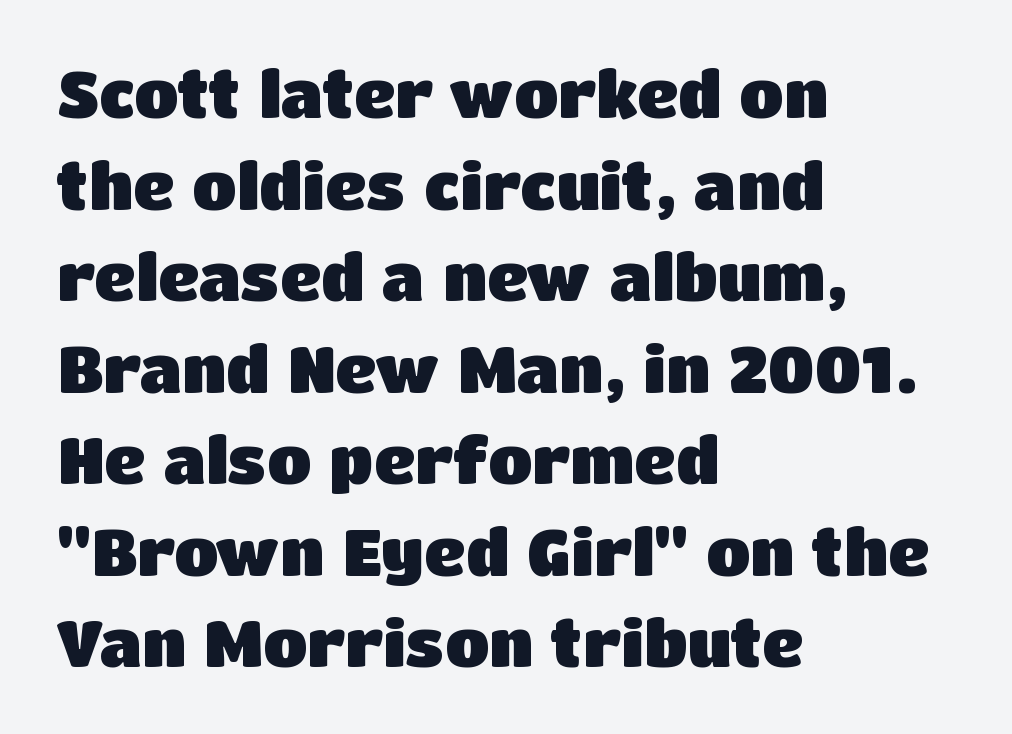
The image shows 64 px heavy sans-serif type, upright; set left-aligned, normal line spacing (1.43x), normal letter spacing, not underlined; low stroke contrast and a large x-height.
